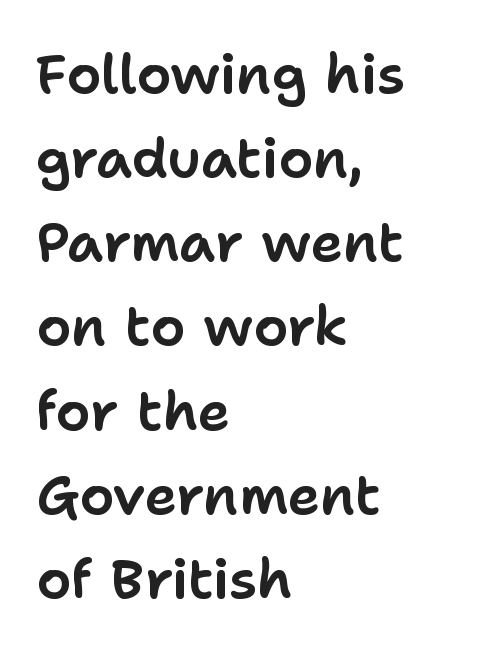
Q: Is the text italic (slanted)? A: No, it is upright.
Q: Is the typeface a serif or a sans-serif typeface? A: Sans-serif.
Q: Is the text underlined? A: No.
Q: How is the paragraph aligned? A: Left-aligned.
Q: Is the spacing between letters normal or unusually wide? A: Normal.
Q: Is the spacing between lines tight, normal or loose? A: Normal.
Q: Width (condensed, normal, or wide)? A: Normal.
Q: Stroke contrast? A: Low.
Q: x-height? A: Medium.
Q: Monospaced? A: No.
